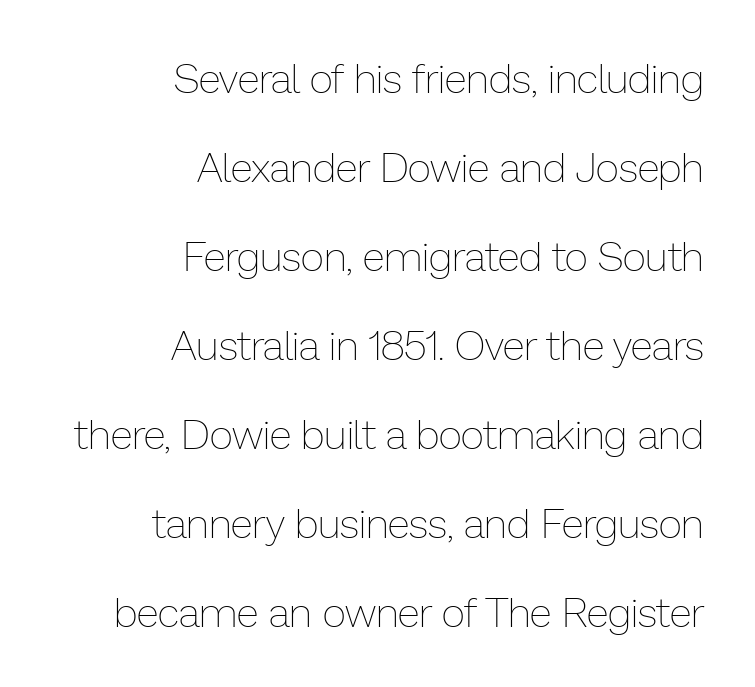
The image shows 41 px thin type, upright; set right-aligned, loose line spacing (2.17x), normal letter spacing, not underlined; low stroke contrast and a medium x-height.
